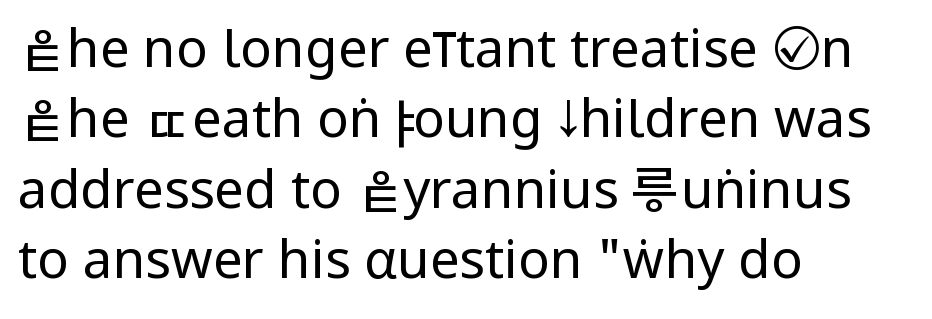
Q: Is the text bold? A: No.
Q: Is the text italic (slanted)? A: No, it is upright.
Q: Is the typeface a serif or a sans-serif typeface? A: Sans-serif.
Q: Is the text underlined? A: No.
Q: How is the paragraph aligned? A: Left-aligned.
Q: Is the spacing between letters normal or unusually wide? A: Normal.
Q: Is the spacing between lines tight, normal or loose? A: Normal.
Q: Width (condensed, normal, or wide)? A: Condensed.
Q: Stroke contrast? A: Low.
